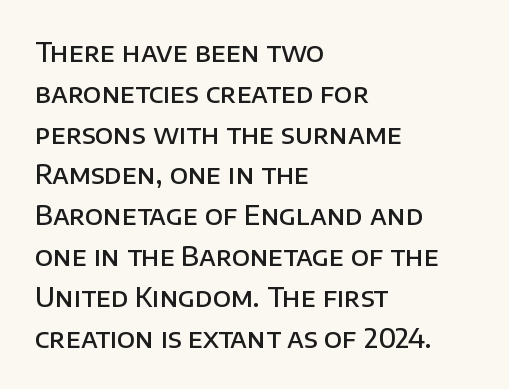
{"italic": "no", "bold": "semi", "underline": "no", "align": "left", "line_spacing": "normal", "line_spacing_ratio": 1.57, "letter_spacing": "normal", "letter_spacing_em": 0.0, "glyph_px": 26}
